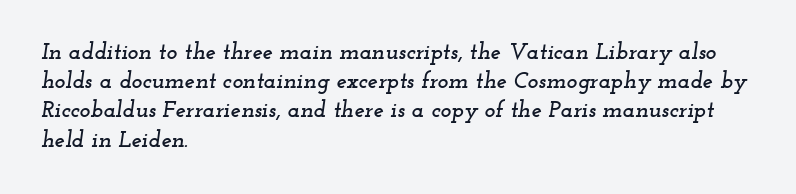
Visually the block forms a straight wall on the left and a jagged coastline on the right. Spacing between characters is what you'd get straight out of the box. There's an unmistakable incline to the writing here. Has an underline been added? It has not.
